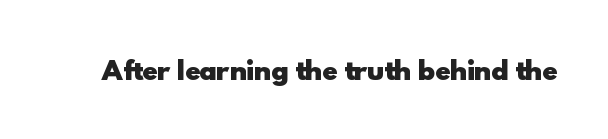
Q: Is the text bold? A: Yes.
Q: Is the text italic (slanted)? A: No, it is upright.
Q: Is the text underlined? A: No.
Q: Is the spacing between letters normal or unusually wide? A: Normal.
